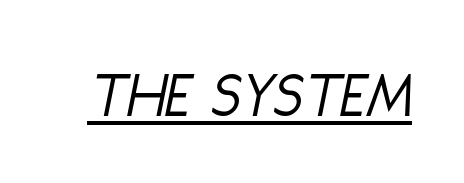
{"italic": "yes", "lean": "right", "slant_degrees": 11, "bold": "no", "weight": "light", "width": "condensed", "stroke_contrast": "low", "x_height": "large", "monospaced": "no", "underline": "yes", "letter_spacing": "normal", "letter_spacing_em": 0.0, "glyph_px": 67}
